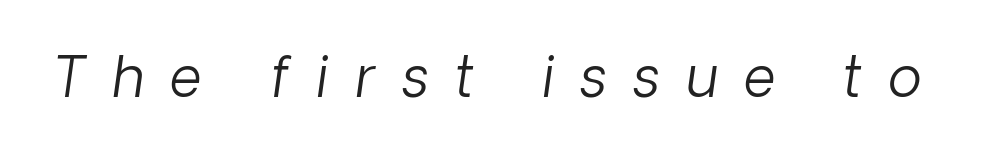
Q: Is the text bold? A: No.
Q: Is the text italic (slanted)? A: Yes, it leans right by about 8 degrees.
Q: Is the text underlined? A: No.
Q: Is the spacing between letters normal or unusually wide? A: Unusually wide.
Q: Width (condensed, normal, or wide)? A: Normal.
Q: Stroke contrast? A: Low.
Q: x-height? A: Medium.
Q: Monospaced? A: No.
